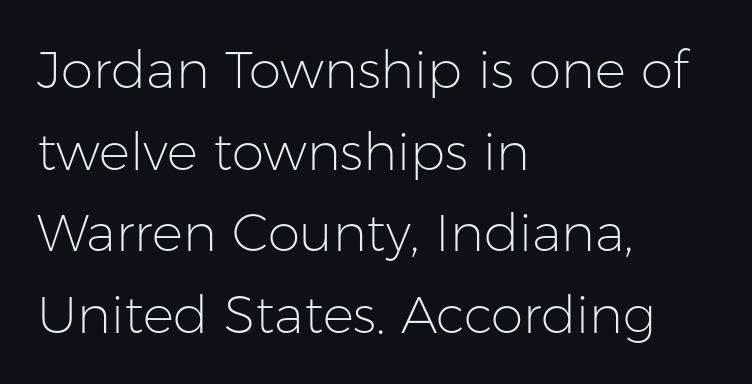
Q: Is the text bold? A: No.
Q: Is the text italic (slanted)? A: No, it is upright.
Q: Is the typeface a serif or a sans-serif typeface? A: Sans-serif.
Q: Is the text underlined? A: No.
Q: How is the paragraph aligned? A: Left-aligned.
Q: Is the spacing between letters normal or unusually wide? A: Normal.
Q: Is the spacing between lines tight, normal or loose? A: Normal.
Q: Width (condensed, normal, or wide)? A: Normal.
Q: Stroke contrast? A: Low.
Q: x-height? A: Medium.
Q: Monospaced? A: No.
